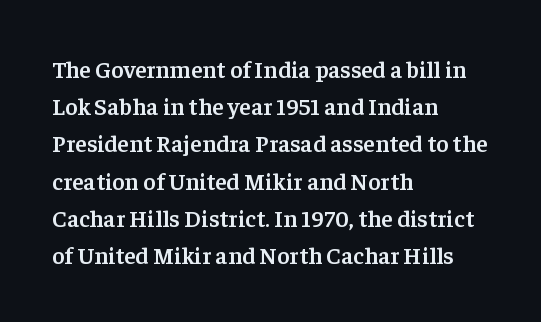
Q: Is the text bold? A: Semi-bold.
Q: Is the text italic (slanted)? A: No, it is upright.
Q: Is the text underlined? A: No.
Q: How is the paragraph aligned? A: Left-aligned.
Q: Is the spacing between letters normal or unusually wide? A: Normal.
Q: Is the spacing between lines tight, normal or loose? A: Normal.
